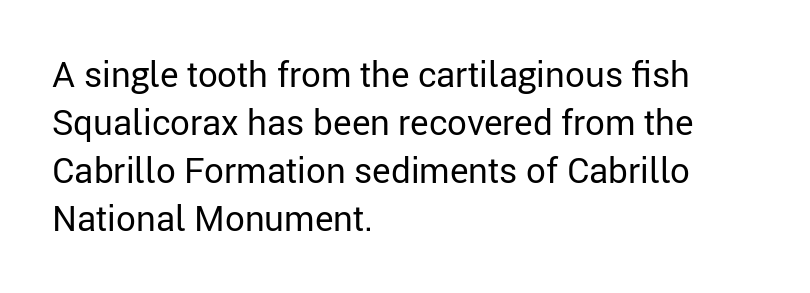
Each row of text sits above clean, open space. A sans-serif font was chosen for this passage. Vertically, the passage feels balanced, rows spaced as you'd expect. Proportional: the letters do not fall into vertical columns.
